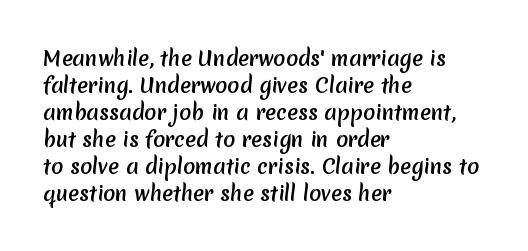
Q: Is the text bold? A: Yes.
Q: Is the text underlined? A: No.
Q: How is the paragraph aligned? A: Left-aligned.
Q: Is the spacing between letters normal or unusually wide? A: Normal.
Q: Is the spacing between lines tight, normal or loose? A: Normal.
